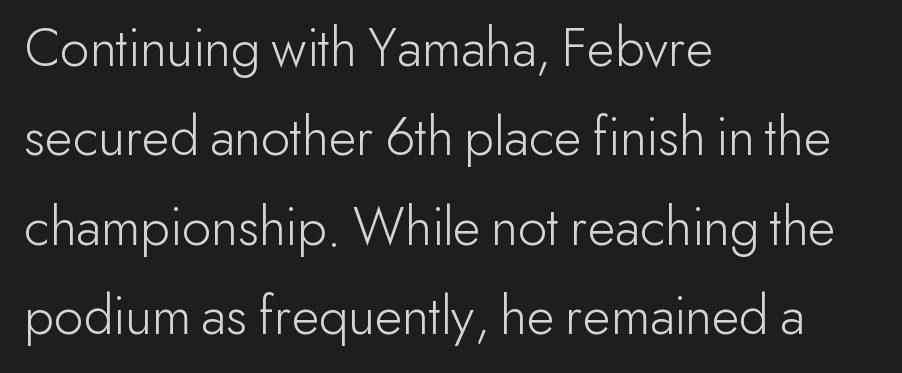
{"serif": "no", "italic": "no", "bold": "no", "weight": "light", "width": "normal", "stroke_contrast": "low", "x_height": "small", "monospaced": "no", "underline": "no", "align": "left", "line_spacing": "normal", "line_spacing_ratio": 1.57, "letter_spacing": "normal", "letter_spacing_em": 0.0, "glyph_px": 57}
